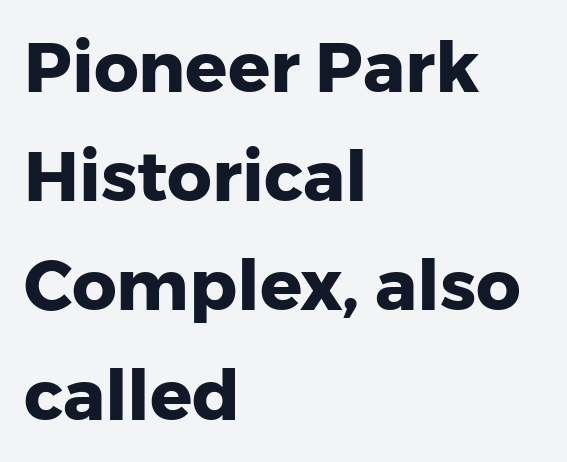
{"serif": "no", "italic": "no", "bold": "yes", "weight": "heavy", "width": "normal", "stroke_contrast": "low", "x_height": "medium", "monospaced": "no", "underline": "no", "align": "left", "line_spacing": "normal", "line_spacing_ratio": 1.56, "letter_spacing": "normal", "letter_spacing_em": 0.0, "glyph_px": 70}
